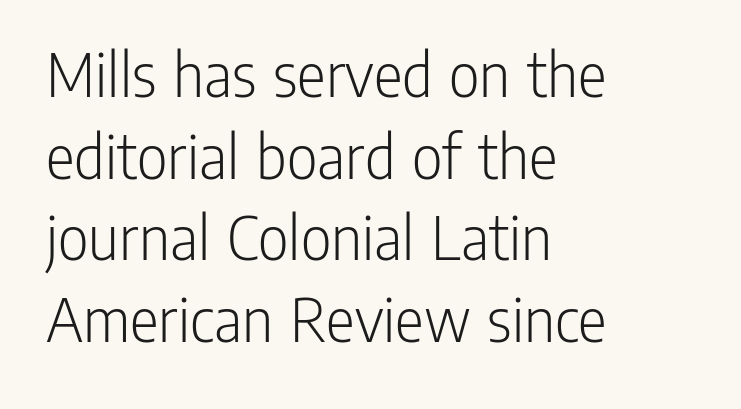
{"serif": "no", "italic": "no", "bold": "no", "weight": "light", "width": "condensed", "stroke_contrast": "low", "x_height": "medium", "monospaced": "no", "underline": "no", "align": "left", "line_spacing_ratio": 1.22, "letter_spacing": "normal", "letter_spacing_em": 0.0, "glyph_px": 67}
